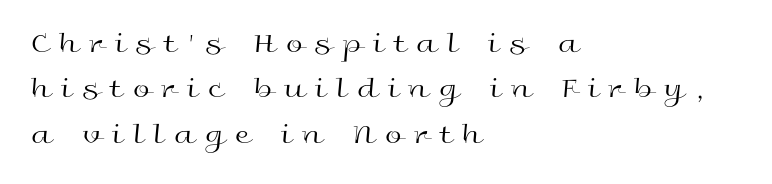
{"serif": "no", "italic": "no", "bold": "no", "weight": "regular", "width": "wide", "x_height": "medium", "monospaced": "no", "underline": "no", "align": "left", "line_spacing": "normal", "line_spacing_ratio": 1.51, "letter_spacing": "wide", "letter_spacing_em": 0.37, "glyph_px": 30}
